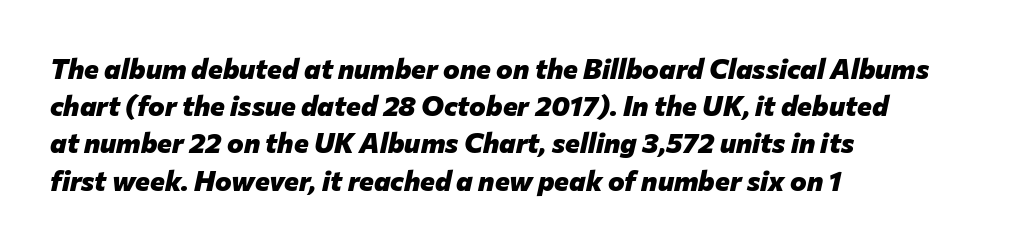
{"italic": "yes", "lean": "right", "slant_degrees": 12, "bold": "yes", "weight": "heavy", "width": "normal", "stroke_contrast": "low", "x_height": "medium", "monospaced": "no", "underline": "no", "align": "left", "line_spacing": "normal", "line_spacing_ratio": 1.33, "letter_spacing": "normal", "letter_spacing_em": 0.0, "glyph_px": 28}
